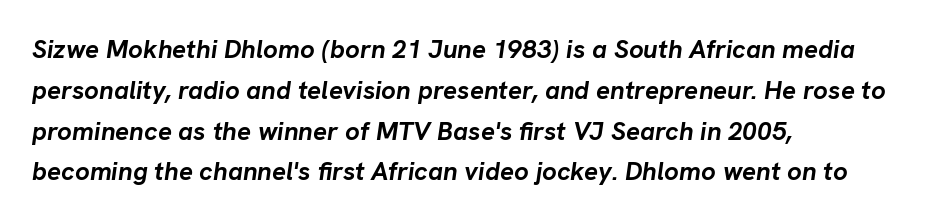
Q: Is the text bold? A: Yes.
Q: Is the text italic (slanted)? A: Yes, it leans right by about 8 degrees.
Q: Is the text underlined? A: No.
Q: How is the paragraph aligned? A: Left-aligned.
Q: Is the spacing between letters normal or unusually wide? A: Normal.
Q: Is the spacing between lines tight, normal or loose? A: Normal.
